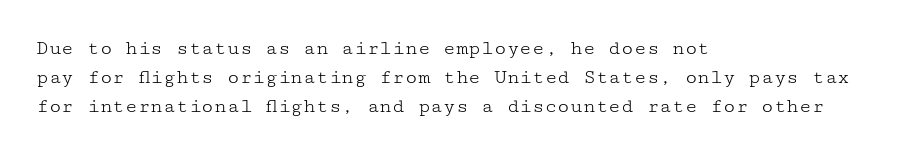
Q: Is the text bold? A: No.
Q: Is the text italic (slanted)? A: No, it is upright.
Q: Is the text underlined? A: No.
Q: How is the paragraph aligned? A: Left-aligned.
Q: Is the spacing between letters normal or unusually wide? A: Normal.
Q: Is the spacing between lines tight, normal or loose? A: Normal.
